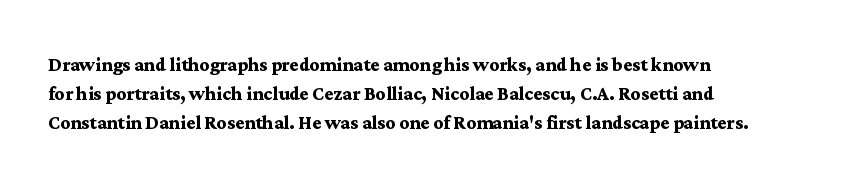
{"italic": "no", "bold": "yes", "underline": "no", "align": "left", "line_spacing_ratio": 1.21, "letter_spacing": "normal", "letter_spacing_em": 0.0, "glyph_px": 24}
